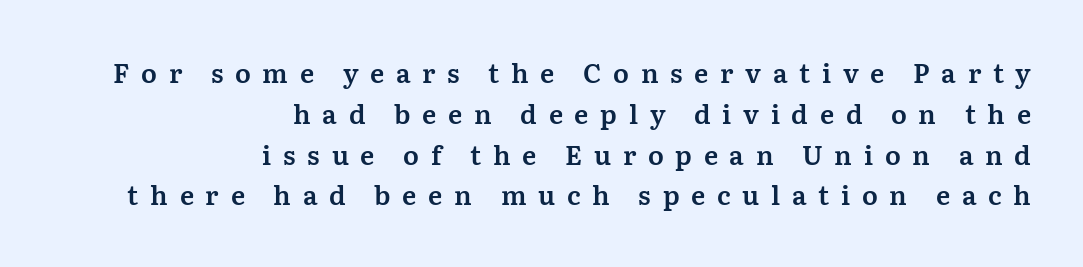
Q: Is the text italic (slanted)? A: No, it is upright.
Q: Is the text underlined? A: No.
Q: How is the paragraph aligned? A: Right-aligned.
Q: Is the spacing between letters normal or unusually wide? A: Unusually wide.
Q: Is the spacing between lines tight, normal or loose? A: Normal.
